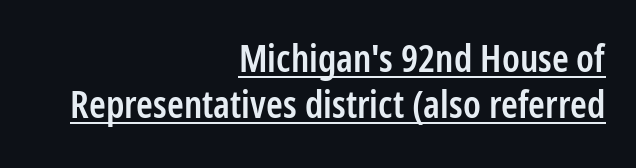
The image shows 38 px semibold, condensed sans-serif type, upright; set right-aligned, line spacing 1.22x, normal letter spacing, underlined; low stroke contrast and a medium x-height.
